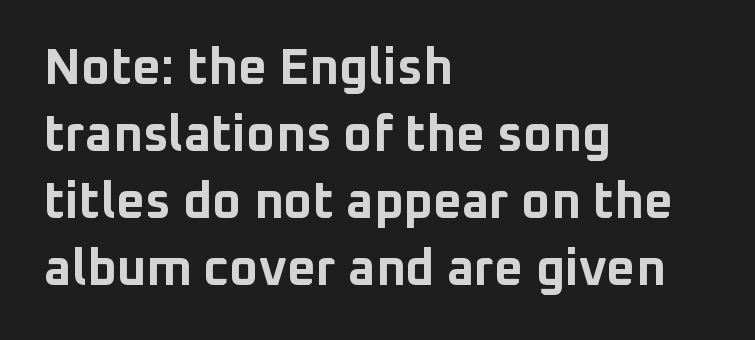
Character widths vary here, with narrow letters taking less room than wide ones. Left-aligned paragraph, ragged on the right. The type is set solid horizontally, with unmodified tracking. Each row of text sits above clean, open space.
